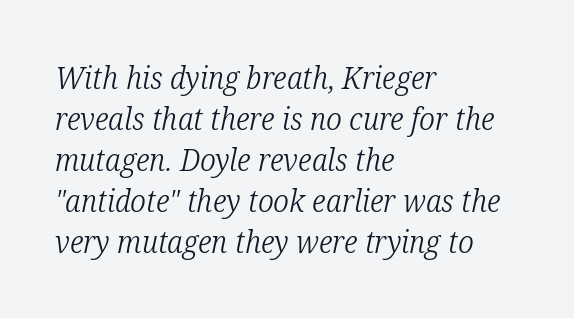
Q: Is the text bold? A: No.
Q: Is the text italic (slanted)? A: Yes, it leans right by about 12 degrees.
Q: Is the typeface a serif or a sans-serif typeface? A: Serif.
Q: Is the text underlined? A: No.
Q: How is the paragraph aligned? A: Left-aligned.
Q: Is the spacing between letters normal or unusually wide? A: Normal.
Q: Is the spacing between lines tight, normal or loose? A: Normal.
Q: Width (condensed, normal, or wide)? A: Condensed.
Q: Stroke contrast? A: Low.
Q: x-height? A: Medium.
Q: Monospaced? A: No.
